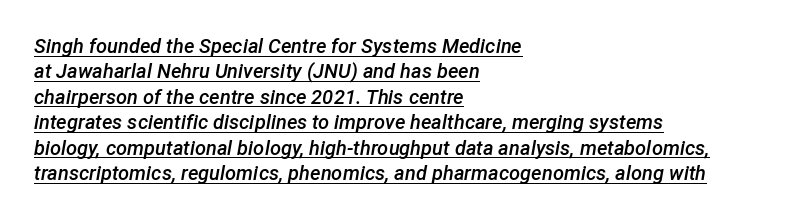
Every row of glyphs begins at an identical x-position on the left. The typesetter has applied underlining to the passage shown. Whoever set this chose a conventional vertical rhythm. The type is set solid horizontally, with unmodified tracking. In terms of weight, the rendering is demibold, just under bold. The specimen reads as italic at a glance.
